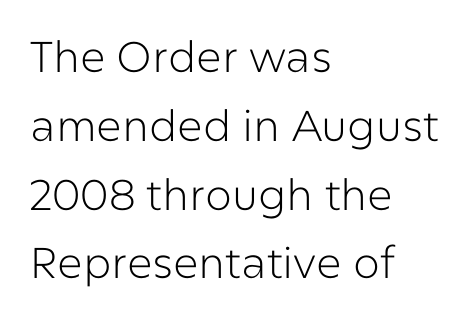
The image shows 43 px light sans-serif type, upright; set left-aligned, normal line spacing (1.6x), normal letter spacing, not underlined; low stroke contrast and a medium x-height.
